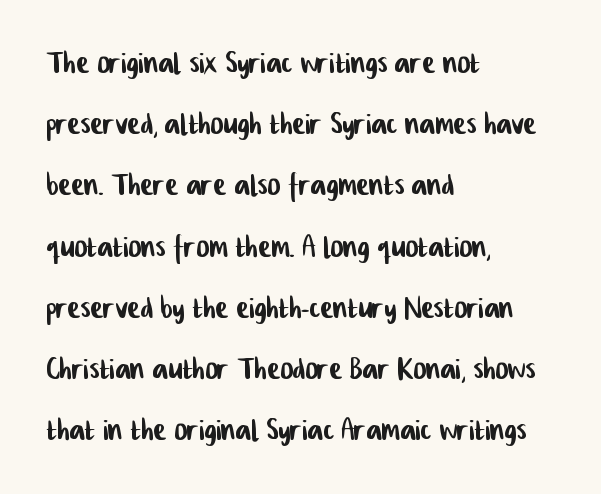
The image shows 39 px condensed sans-serif type; set left-aligned, normal line spacing (1.57x), normal letter spacing, not underlined; low stroke contrast and a medium x-height.
